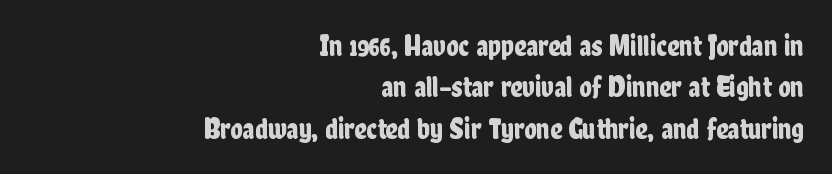
Q: Is the text italic (slanted)? A: No, it is upright.
Q: Is the typeface a serif or a sans-serif typeface? A: Sans-serif.
Q: Is the text underlined? A: No.
Q: How is the paragraph aligned? A: Right-aligned.
Q: Is the spacing between letters normal or unusually wide? A: Normal.
Q: Is the spacing between lines tight, normal or loose? A: Normal.
Q: Width (condensed, normal, or wide)? A: Condensed.
Q: Stroke contrast? A: Low.
Q: x-height? A: Medium.
Q: Monospaced? A: No.
